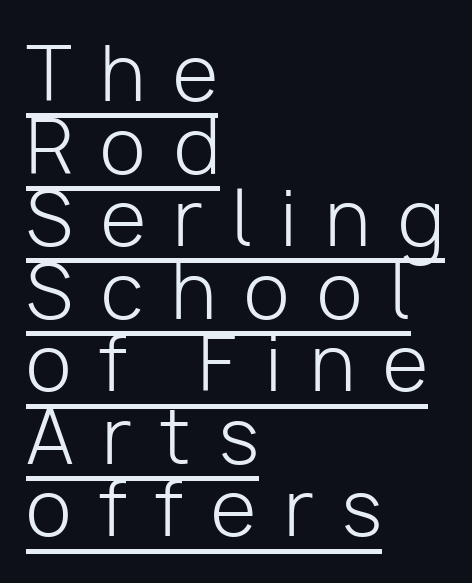
Students, note that the glyphs here are deliberately spaced far apart. Looks like regular typesetting: each glyph gets only the width it needs. Rows of type sit shoulder to shoulder in the vertical direction. The lettering stays uniformly vertical, giving the passage a roman look.
